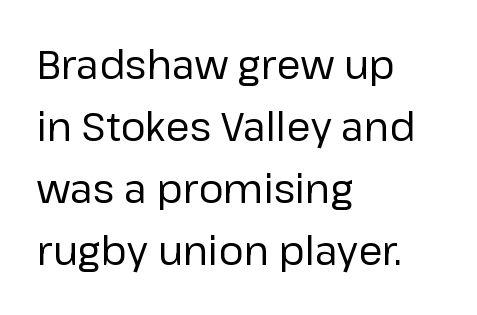
The face used here is a sans, in the tradition of grotesques and geometrics. If you measured baseline to baseline, you'd find a middling distance. Is the letter spacing exaggerated? No — it looks like the ordinary default. The font's upright variant was chosen for this text. Teacher's note: observe the even left margin — that is flush-left alignment. Weight: regular or lighter.
